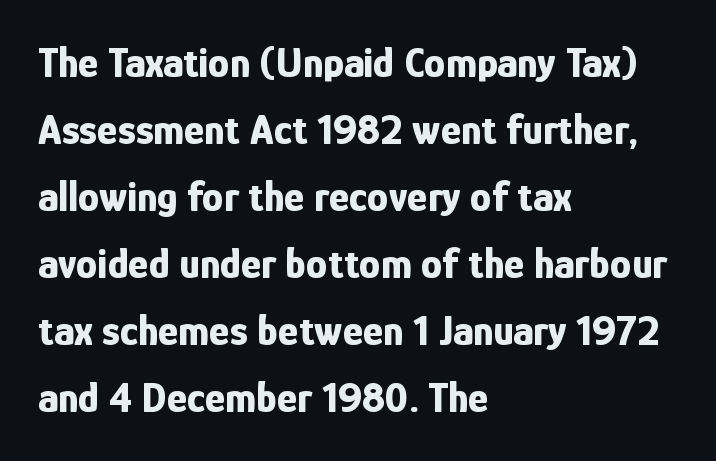
Descenders hang freely into open space. Style check: upright. Each letter keeps its own natural width here, so spacing adapts to shape. Emphasis by weight is at full strength: bold.
